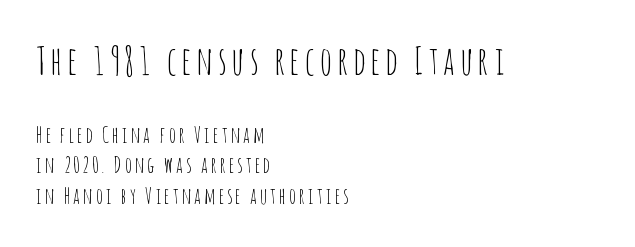
Q: Is the text bold? A: No.
Q: Is the text italic (slanted)? A: No, it is upright.
Q: Is the typeface a serif or a sans-serif typeface? A: Sans-serif.
Q: Is the text underlined? A: No.
Q: How is the paragraph aligned? A: Left-aligned.
Q: Is the spacing between lines tight, normal or loose? A: Normal.
Q: Which block of text is set in a larger size, the first (top) or the second (bottom)? A: The first (top) one.
Q: Width (condensed, normal, or wide)? A: Condensed.
Q: Stroke contrast? A: Low.
Q: x-height? A: Large.
Q: Monospaced? A: No.
